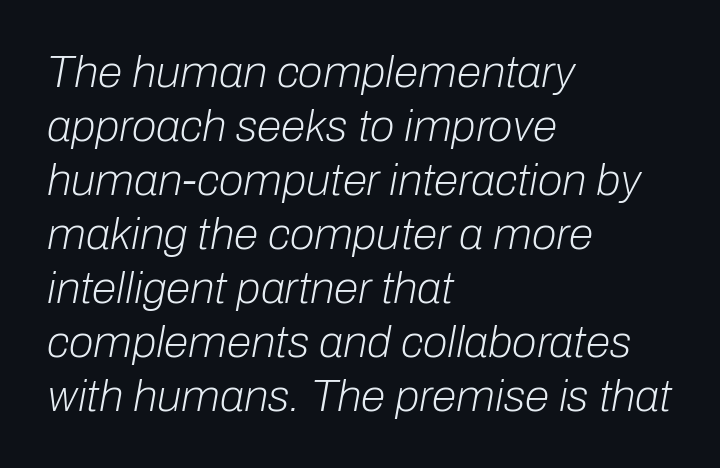
{"italic": "yes", "lean": "right", "slant_degrees": 10, "bold": "no", "weight": "light", "width": "normal", "stroke_contrast": "low", "x_height": "medium", "monospaced": "no", "underline": "no", "align": "left", "line_spacing_ratio": 1.2, "letter_spacing": "normal", "letter_spacing_em": 0.0, "glyph_px": 45}
